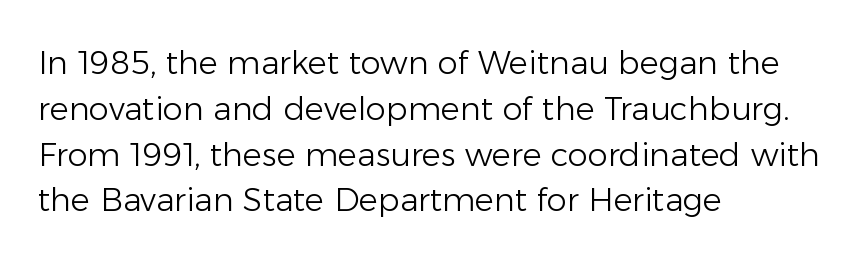
Q: Is the text bold? A: No.
Q: Is the text italic (slanted)? A: No, it is upright.
Q: Is the typeface a serif or a sans-serif typeface? A: Sans-serif.
Q: Is the text underlined? A: No.
Q: How is the paragraph aligned? A: Left-aligned.
Q: Is the spacing between letters normal or unusually wide? A: Normal.
Q: Is the spacing between lines tight, normal or loose? A: Normal.
Q: Width (condensed, normal, or wide)? A: Normal.
Q: Stroke contrast? A: Low.
Q: x-height? A: Medium.
Q: Monospaced? A: No.
